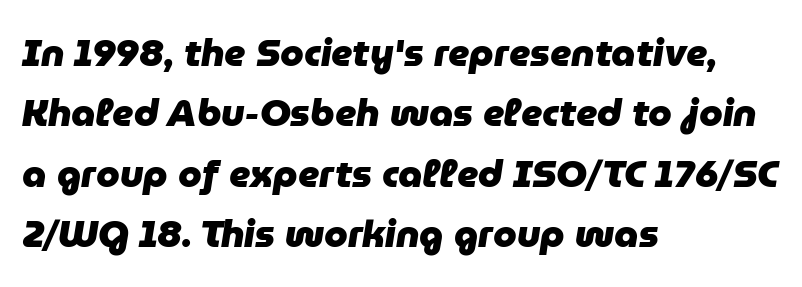
{"italic": "yes", "lean": "right", "slant_degrees": 9, "bold": "yes", "weight": "heavy", "width": "normal", "stroke_contrast": "low", "x_height": "medium", "monospaced": "no", "underline": "no", "align": "left", "line_spacing": "normal", "line_spacing_ratio": 1.59, "letter_spacing": "normal", "letter_spacing_em": 0.0, "glyph_px": 38}
